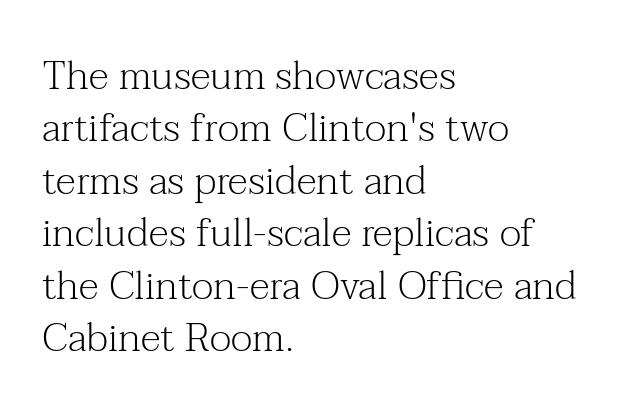
The image shows 40 px light serif type, upright; set left-aligned, normal line spacing (1.31x), normal letter spacing, not underlined; medium stroke contrast and a medium x-height.
